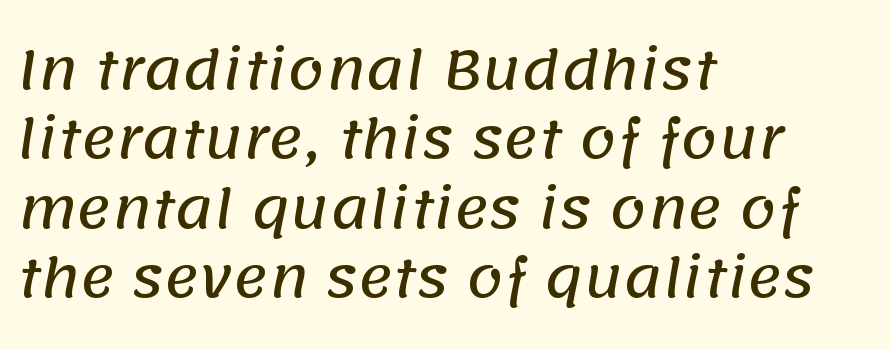
{"serif": "no", "width": "normal", "stroke_contrast": "low", "x_height": "large", "monospaced": "no", "underline": "no", "align": "left", "line_spacing": "normal", "line_spacing_ratio": 1.31, "letter_spacing": "normal", "letter_spacing_em": 0.0, "glyph_px": 53}
